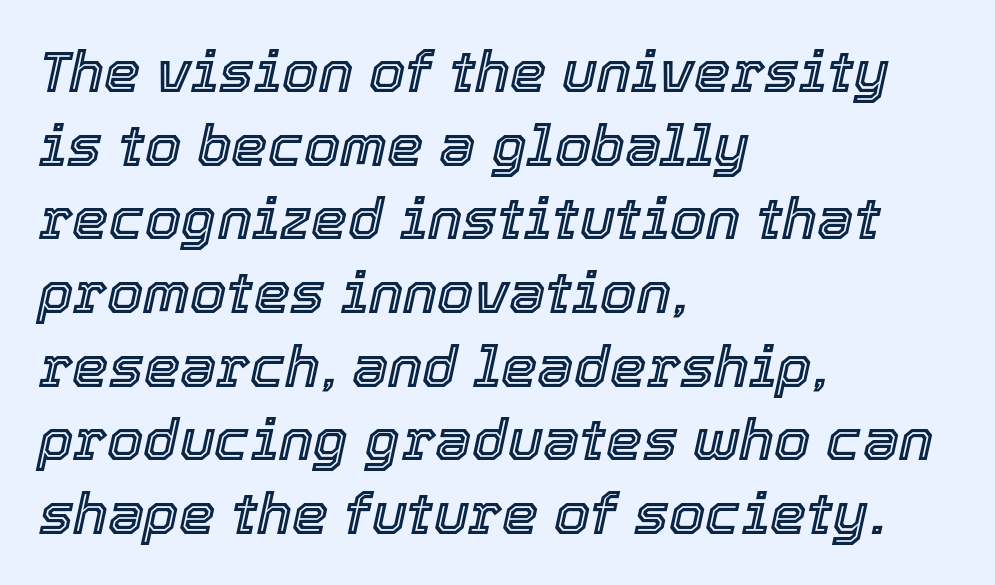
Q: Is the text italic (slanted)? A: Yes, it leans right by about 12 degrees.
Q: Is the text underlined? A: No.
Q: How is the paragraph aligned? A: Left-aligned.
Q: Is the spacing between letters normal or unusually wide? A: Normal.
Q: Is the spacing between lines tight, normal or loose? A: Normal.
Q: Width (condensed, normal, or wide)? A: Normal.
Q: x-height? A: Medium.
Q: Monospaced? A: No.
